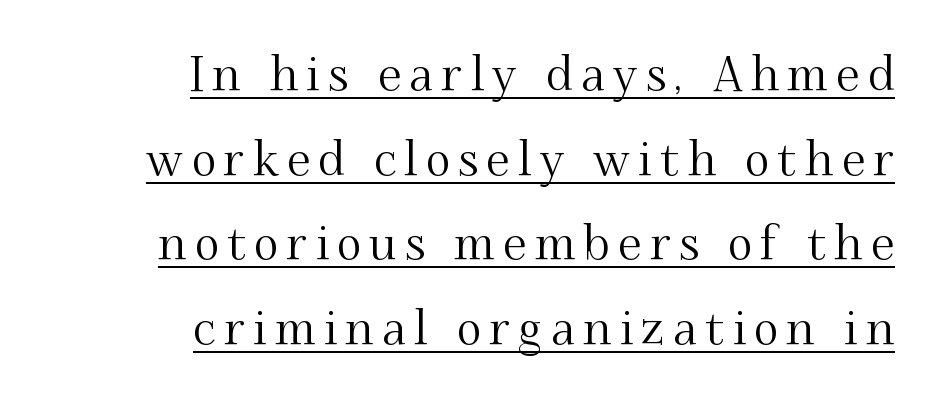
The image shows 47 px serif type, upright; set right-aligned, line spacing 1.8x, underlined; medium stroke contrast and a small x-height.
